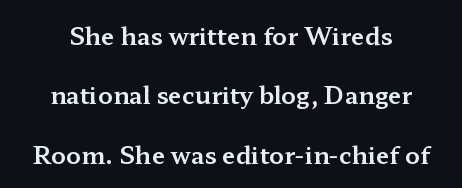
Anything drawn beneath the words? Only blank space. The paragraph has two soft edges and a firm central axis. The axis of the letterforms is exactly vertical. This rendering leaves character spacing at its baseline value. What's the leading like? Stretched, with rows far apart.
